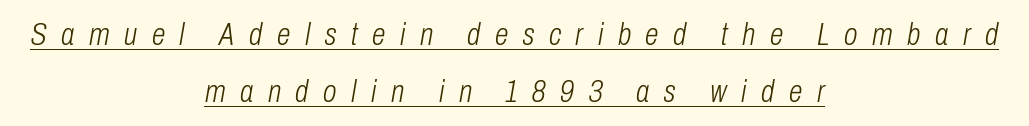
Reading down the block, each line starts at a different indent, mirrored at its end. Is the type slanted? Yes — the strokes lean at a clear angle. The specimen includes a rule beneath the text block's lines. Letters have the restrained weight of plain body copy at most. Spacing verdict: proportional, widths tailored to each character.
